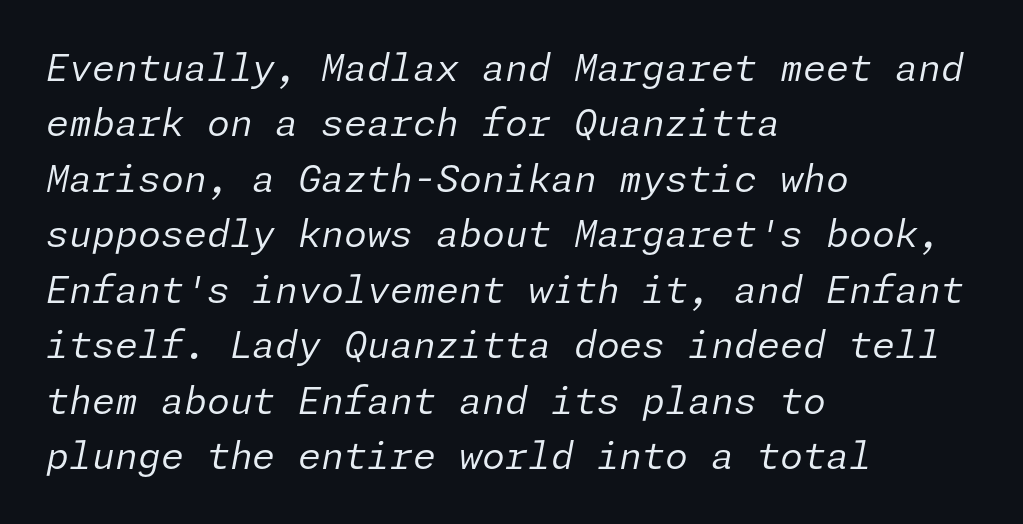
The image shows 37 px regular-weight type, italic (leaning right); set left-aligned, normal line spacing (1.5x), normal letter spacing, not underlined; low stroke contrast and a medium x-height.
